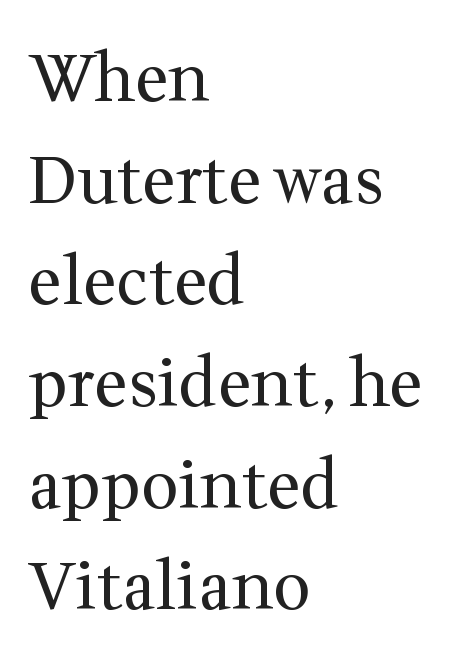
Q: Is the text bold? A: No.
Q: Is the text italic (slanted)? A: No, it is upright.
Q: Is the typeface a serif or a sans-serif typeface? A: Serif.
Q: Is the text underlined? A: No.
Q: How is the paragraph aligned? A: Left-aligned.
Q: Is the spacing between letters normal or unusually wide? A: Normal.
Q: Is the spacing between lines tight, normal or loose? A: Normal.
Q: Width (condensed, normal, or wide)? A: Normal.
Q: Stroke contrast? A: Medium.
Q: x-height? A: Medium.
Q: Monospaced? A: No.
